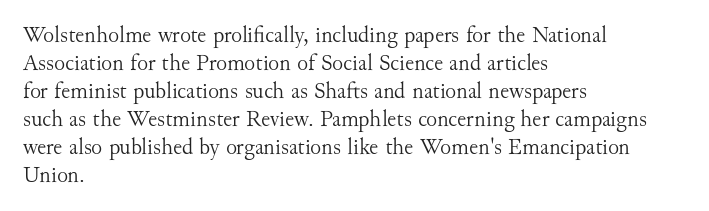
{"italic": "no", "bold": "no", "underline": "no", "align": "left", "line_spacing_ratio": 1.22, "letter_spacing": "normal", "letter_spacing_em": 0.0, "glyph_px": 23}
